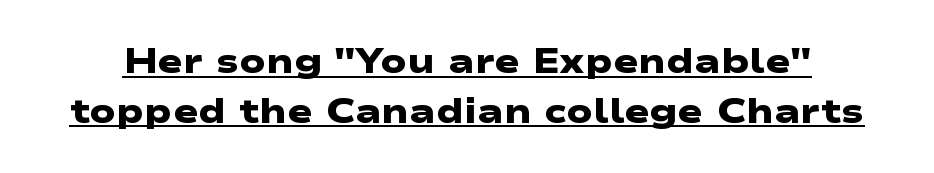
The image shows 34 px heavy, wide sans-serif type; set normal line spacing (1.46x), normal letter spacing, underlined; low stroke contrast and a medium x-height.
